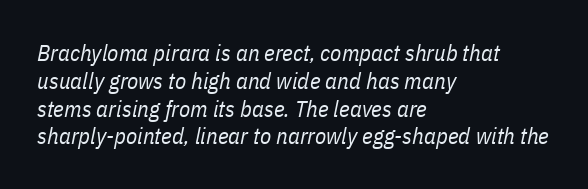
Q: Is the text bold? A: No.
Q: Is the text italic (slanted)? A: Yes, it leans right by about 11 degrees.
Q: Is the text underlined? A: No.
Q: How is the paragraph aligned? A: Left-aligned.
Q: Is the spacing between letters normal or unusually wide? A: Normal.
